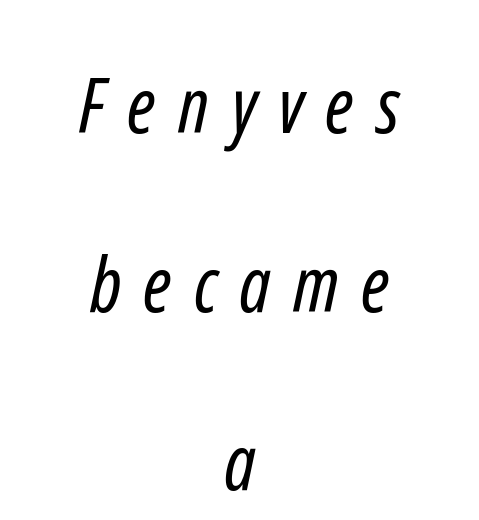
Nope, no serifs anywhere on these letters. Observe the wide spacing: letters keep a clear distance from each other. Quick note: underline off. Leftover space on each line is divided equally before and after the words. You could not count columns in this text — the font is proportionally spaced. Leading is clearly above the norm, producing a sparse column.
